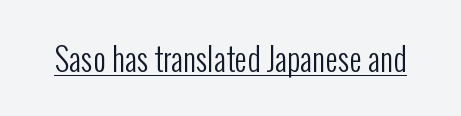
Looks like someone drew a line under every word here. Serifs: no, the terminals of the letterforms are clean. Letter spacing: default. The strokes are not fattened; the text isn't bold. Proportional: the letters do not fall into vertical columns. Italic? Not at all — the glyphs are vertical.
